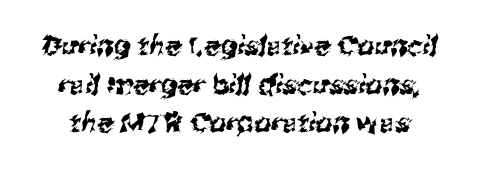
Q: Is the text underlined? A: No.
Q: Is the spacing between letters normal or unusually wide? A: Normal.
Q: Is the spacing between lines tight, normal or loose? A: Normal.
